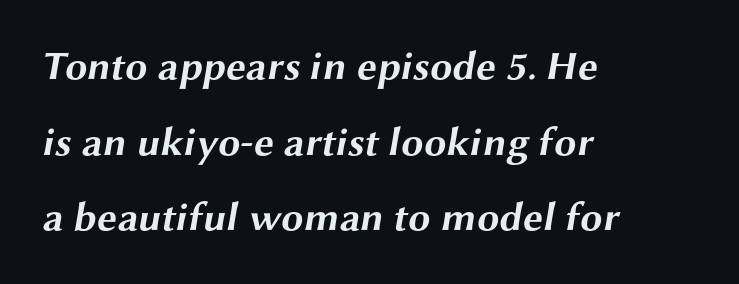
Q: Is the text bold? A: Yes.
Q: Is the typeface a serif or a sans-serif typeface? A: Sans-serif.
Q: Is the text underlined? A: No.
Q: How is the paragraph aligned? A: Left-aligned.
Q: Is the spacing between letters normal or unusually wide? A: Normal.
Q: Width (condensed, normal, or wide)? A: Wide.
Q: Stroke contrast? A: Medium.
Q: x-height? A: Medium.
Q: Monospaced? A: No.
